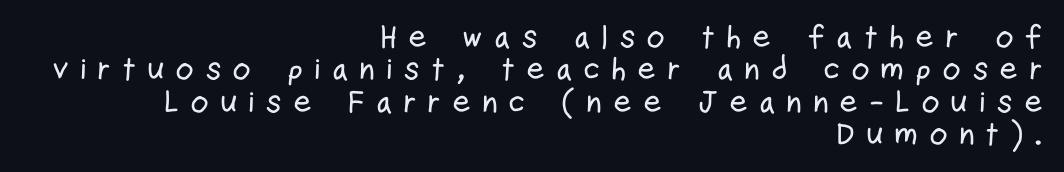
Vertical strokes here are truly vertical. Stroke terminals: plain, sans-serif. Horizontal bands of white between lines are thin slivers. Each line ends at the same right margin while the left side varies.
